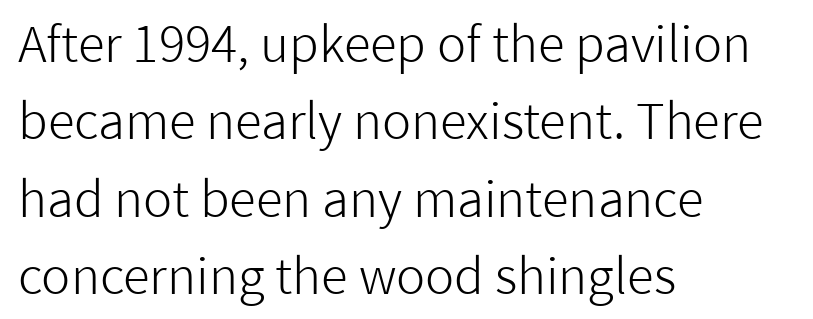
Q: Is the text bold? A: No.
Q: Is the text italic (slanted)? A: No, it is upright.
Q: Is the typeface a serif or a sans-serif typeface? A: Sans-serif.
Q: Is the text underlined? A: No.
Q: How is the paragraph aligned? A: Left-aligned.
Q: Is the spacing between letters normal or unusually wide? A: Normal.
Q: Is the spacing between lines tight, normal or loose? A: Normal.
Q: Width (condensed, normal, or wide)? A: Normal.
Q: Stroke contrast? A: Low.
Q: x-height? A: Medium.
Q: Monospaced? A: No.
